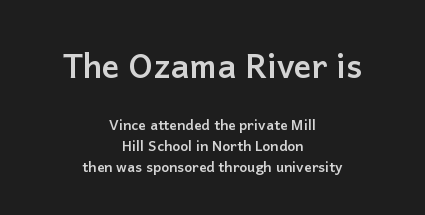
The image shows 33 px semibold sans-serif type, upright; set centered, normal line spacing (1.48x), normal letter spacing, not underlined; the first (top) block is 2.36x larger; low stroke contrast and a medium x-height.
